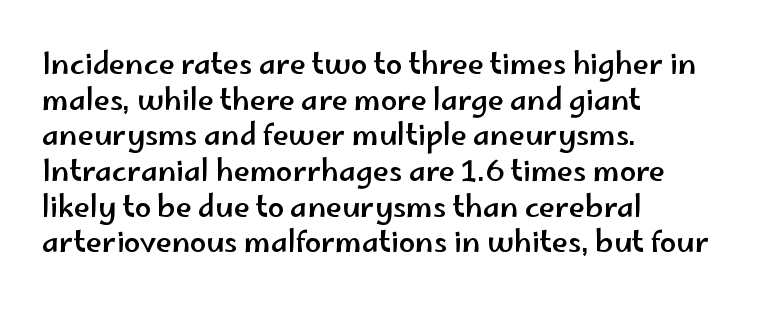
{"serif": "no", "italic": "no", "width": "wide", "stroke_contrast": "low", "x_height": "small", "monospaced": "no", "underline": "no", "align": "left", "line_spacing_ratio": 1.23, "letter_spacing": "normal", "letter_spacing_em": 0.0, "glyph_px": 29}
